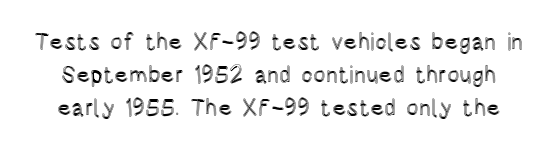
The image shows 23 px text type, upright; set normal line spacing (1.43x), normal letter spacing, not underlined.
